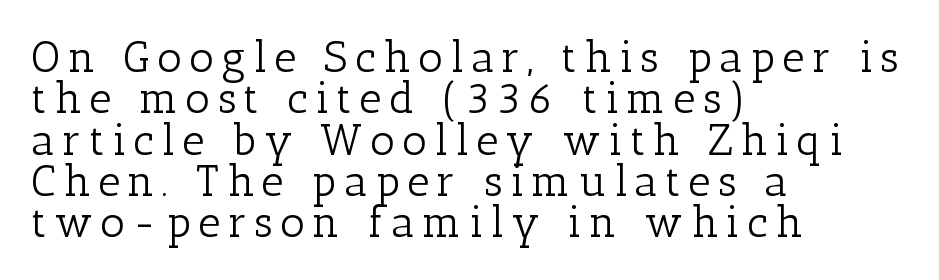
Q: Is the text bold? A: No.
Q: Is the text italic (slanted)? A: No, it is upright.
Q: Is the typeface a serif or a sans-serif typeface? A: Serif.
Q: Is the text underlined? A: No.
Q: How is the paragraph aligned? A: Left-aligned.
Q: Is the spacing between lines tight, normal or loose? A: Tight.
Q: Width (condensed, normal, or wide)? A: Normal.
Q: Stroke contrast? A: Low.
Q: x-height? A: Medium.
Q: Monospaced? A: No.
